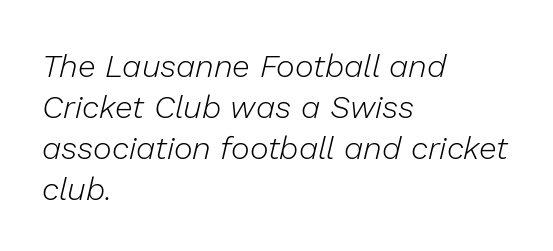
The setting favours the left margin, as ordinary paragraphs usually do. What stands out about the letter spacing? Nothing — it is the standard amount. If you drew a line through each stem, it would be angled. Vertical stems look standard width or narrower in stroke.
